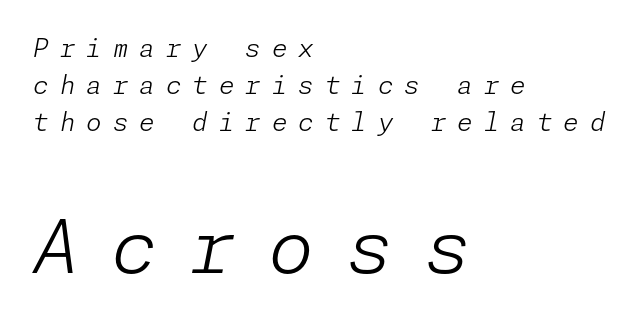
The image shows 74 px light type, italic (leaning right); set left-aligned, normal line spacing (1.48x), unusually wide letter spacing (+0.44 em), not underlined; the second (bottom) block is 2.96x larger; low stroke contrast and a medium x-height.
